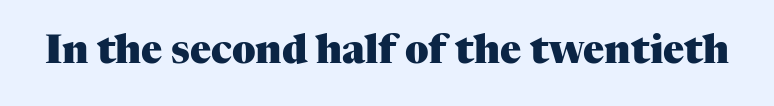
{"serif": "yes", "italic": "no", "bold": "yes", "weight": "heavy", "width": "normal", "stroke_contrast": "medium", "x_height": "medium", "monospaced": "no", "underline": "no", "letter_spacing": "normal", "letter_spacing_em": 0.0, "glyph_px": 39}
